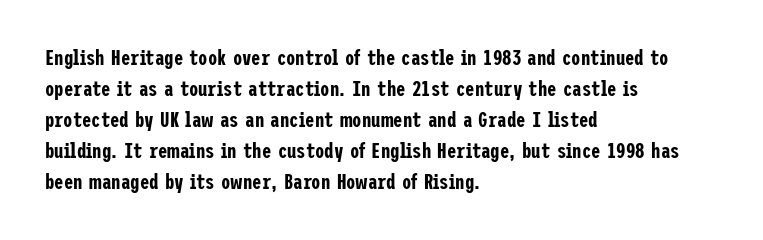
The image shows 21 px text type, upright; set left-aligned, normal line spacing (1.48x), normal letter spacing, not underlined.
